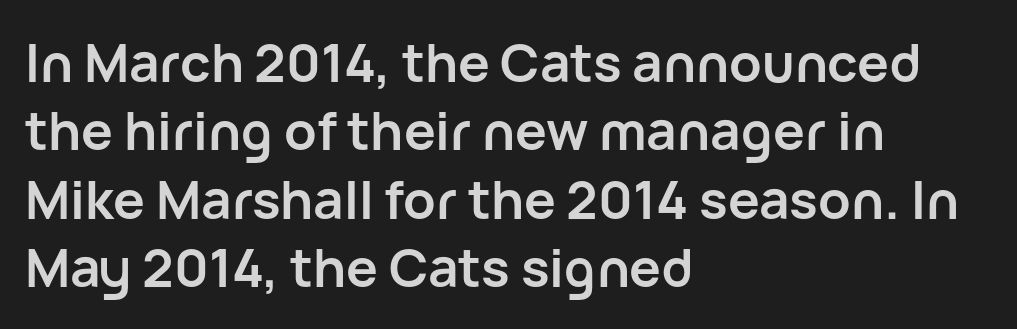
Q: Is the text bold? A: Yes.
Q: Is the text italic (slanted)? A: No, it is upright.
Q: Is the typeface a serif or a sans-serif typeface? A: Sans-serif.
Q: Is the text underlined? A: No.
Q: How is the paragraph aligned? A: Left-aligned.
Q: Is the spacing between letters normal or unusually wide? A: Normal.
Q: Is the spacing between lines tight, normal or loose? A: Normal.
Q: Width (condensed, normal, or wide)? A: Normal.
Q: Stroke contrast? A: Low.
Q: x-height? A: Medium.
Q: Monospaced? A: No.
